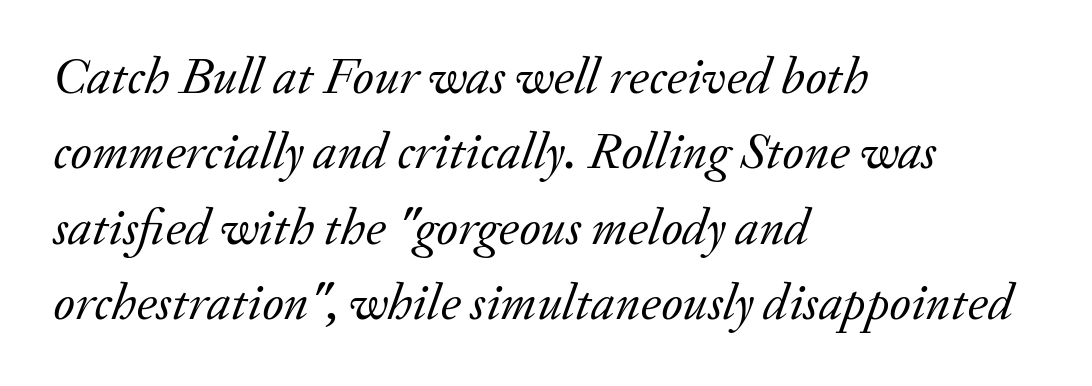
{"serif": "yes", "italic": "yes", "lean": "right", "slant_degrees": 20, "bold": "no", "weight": "regular", "width": "normal", "stroke_contrast": "low", "x_height": "small", "monospaced": "no", "underline": "no", "align": "left", "line_spacing": "normal", "line_spacing_ratio": 1.45, "letter_spacing": "normal", "letter_spacing_em": 0.0, "glyph_px": 52}
